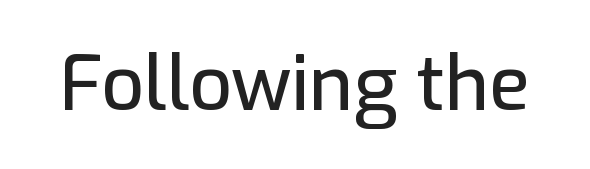
Q: Is the text italic (slanted)? A: No, it is upright.
Q: Is the typeface a serif or a sans-serif typeface? A: Sans-serif.
Q: Is the text underlined? A: No.
Q: Is the spacing between letters normal or unusually wide? A: Normal.
Q: Width (condensed, normal, or wide)? A: Normal.
Q: Stroke contrast? A: Low.
Q: x-height? A: Medium.
Q: Monospaced? A: No.
